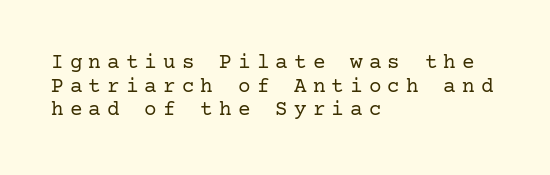
Q: Is the text bold? A: No.
Q: Is the text italic (slanted)? A: No, it is upright.
Q: Is the text underlined? A: No.
Q: How is the paragraph aligned? A: Left-aligned.
Q: Is the spacing between letters normal or unusually wide? A: Unusually wide.
Q: Is the spacing between lines tight, normal or loose? A: Tight.
